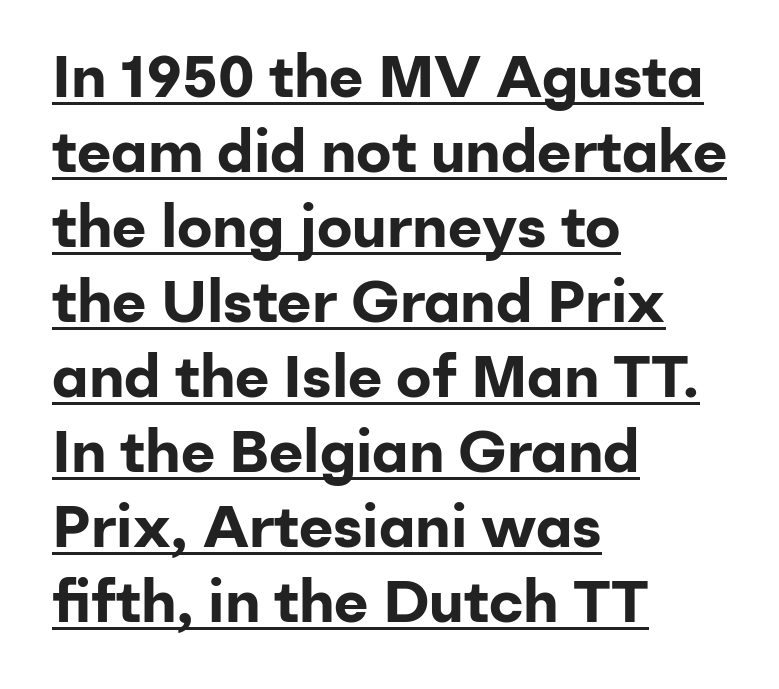
{"serif": "no", "italic": "no", "bold": "yes", "weight": "bold", "width": "normal", "stroke_contrast": "low", "x_height": "medium", "monospaced": "no", "underline": "yes", "align": "left", "line_spacing": "normal", "line_spacing_ratio": 1.27, "letter_spacing": "normal", "letter_spacing_em": 0.0, "glyph_px": 59}
